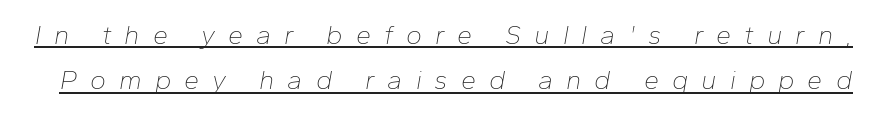
{"italic": "yes", "lean": "right", "slant_degrees": 10, "bold": "no", "underline": "yes", "line_spacing": "normal", "line_spacing_ratio": 1.68, "letter_spacing": "wide", "letter_spacing_em": 0.48, "glyph_px": 27}
